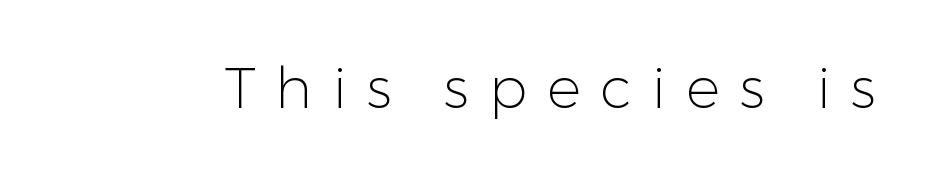
{"serif": "no", "italic": "no", "bold": "no", "weight": "light", "width": "normal", "stroke_contrast": "low", "x_height": "medium", "monospaced": "no", "underline": "no", "letter_spacing": "wide", "letter_spacing_em": 0.35, "glyph_px": 57}
